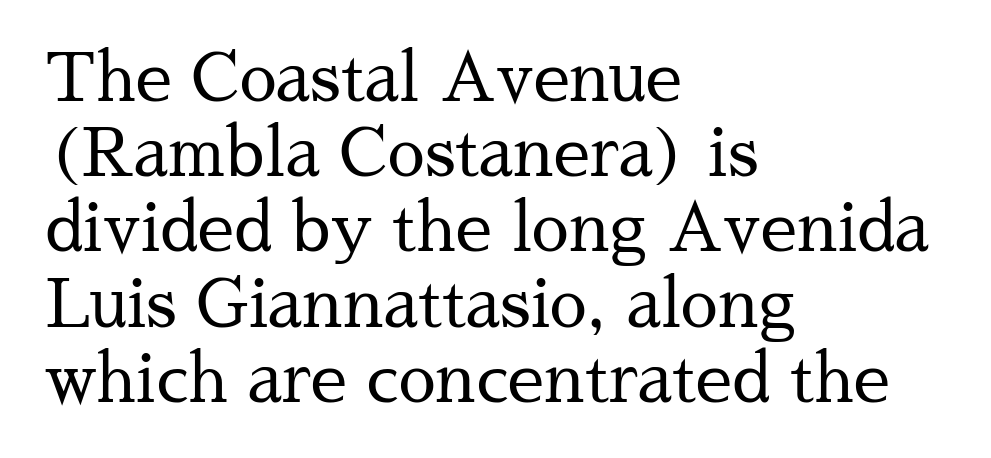
The image shows 66 px regular-weight serif type, upright; set left-aligned, tight line spacing (1.14x), normal letter spacing, not underlined; medium stroke contrast and a medium x-height.
